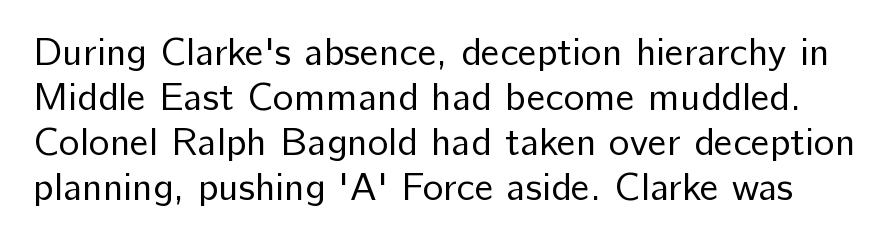
Q: Is the text bold? A: No.
Q: Is the text italic (slanted)? A: No, it is upright.
Q: Is the typeface a serif or a sans-serif typeface? A: Sans-serif.
Q: Is the text underlined? A: No.
Q: Is the spacing between letters normal or unusually wide? A: Normal.
Q: Is the spacing between lines tight, normal or loose? A: Tight.
Q: Width (condensed, normal, or wide)? A: Normal.
Q: Stroke contrast? A: Low.
Q: x-height? A: Medium.
Q: Monospaced? A: No.
